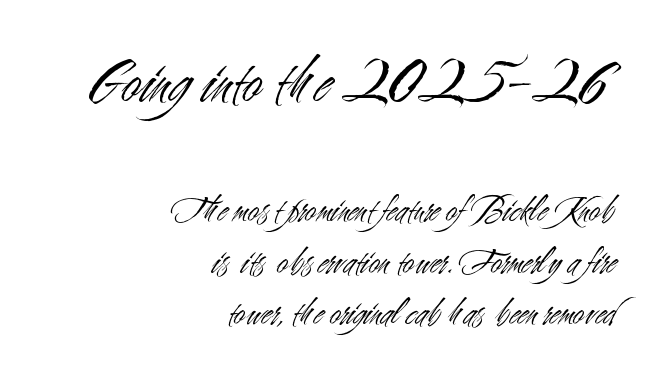
The image shows 68 px light, condensed sans-serif type; set right-aligned, normal line spacing (1.32x), normal letter spacing, not underlined; the first (top) block is 1.74x larger; medium stroke contrast and a small x-height.
